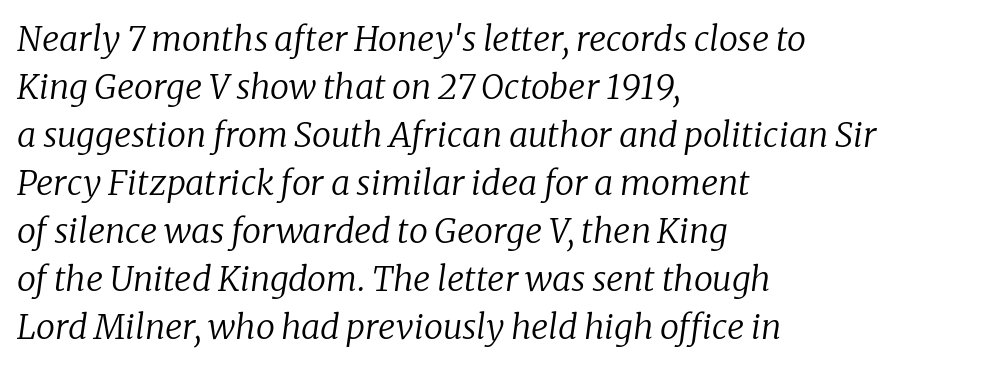
The image shows 34 px regular-weight serif type, italic (leaning right); set left-aligned, normal line spacing (1.41x), normal letter spacing, not underlined; low stroke contrast and a medium x-height.
